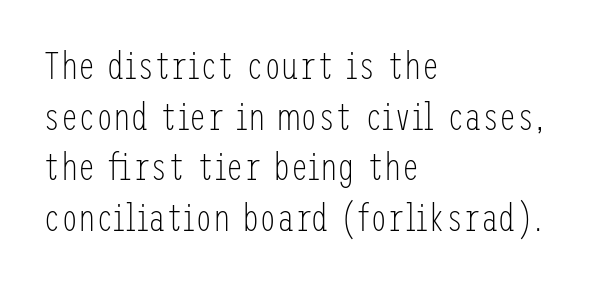
Students, note that the glyphs here touch the page at normal intervals. Nope, no serifs anywhere on these letters. Unlike italic type, these characters show no tilt at all. Notice how descenders clear the ascenders below comfortably — that's standard leading.
